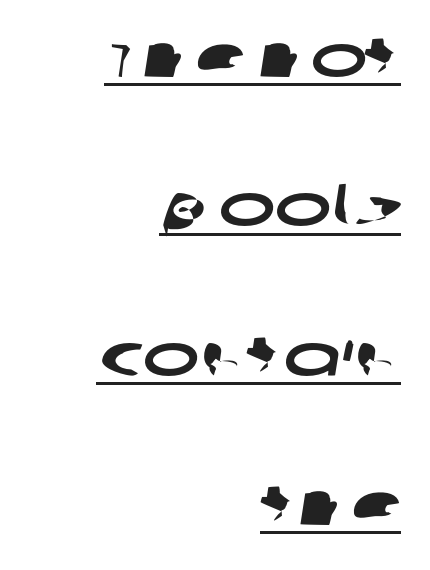
{"serif": "no", "width": "wide", "stroke_contrast": "low", "x_height": "large", "monospaced": "no", "underline": "yes", "align": "right", "line_spacing": "loose", "line_spacing_ratio": 2.49, "letter_spacing": "normal", "letter_spacing_em": 0.0, "glyph_px": 60}
